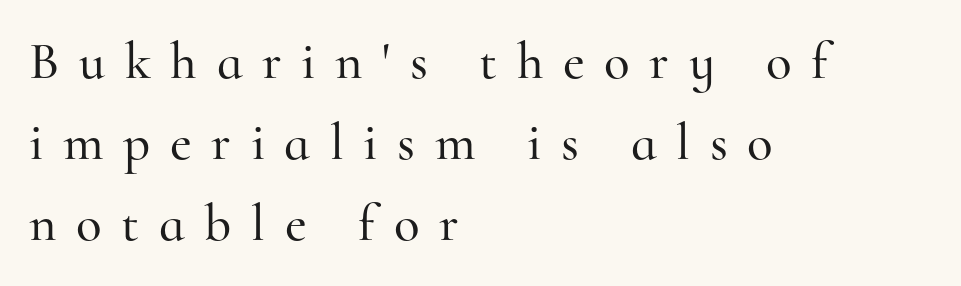
The compositor pushed each line to the left boundary. Think of a printed novel: that variable character pitch is what you see here. This sample uses an upright cut, with every glyph sitting square on the baseline. Lines of text with bare space underneath. The rendering shows small feet on the letterforms — a serif design.
